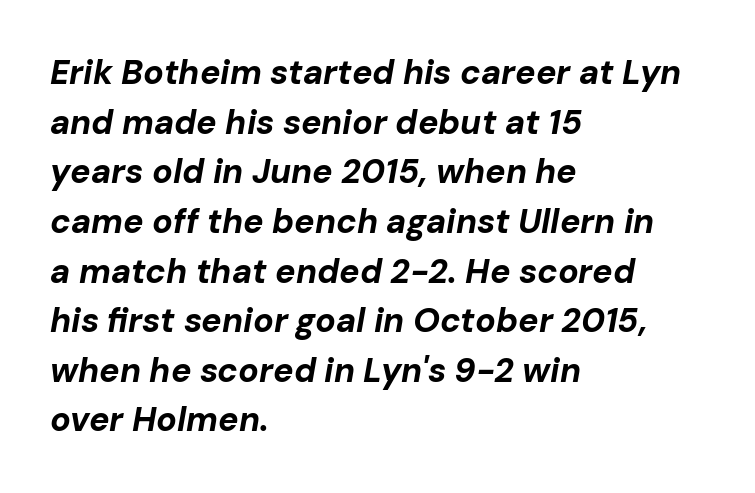
Weight check: bold — yes, fully. Nobody touched the tracking dial on this one. These lines were composed using italics. The glyphs are unaccompanied by any horizontal stroke below them. Looks like regular typesetting: each glyph gets only the width it needs.
